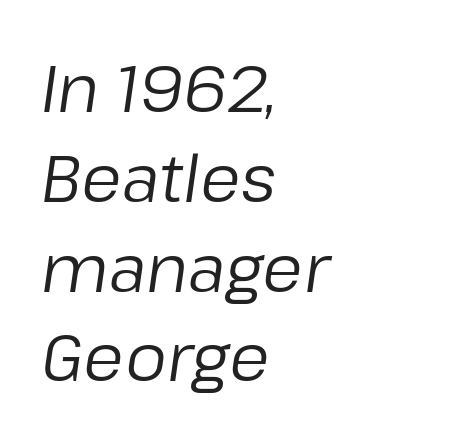
The image shows 66 px regular-weight type, italic (leaning right); set left-aligned, normal line spacing (1.36x), normal letter spacing, not underlined; low stroke contrast and a medium x-height.
